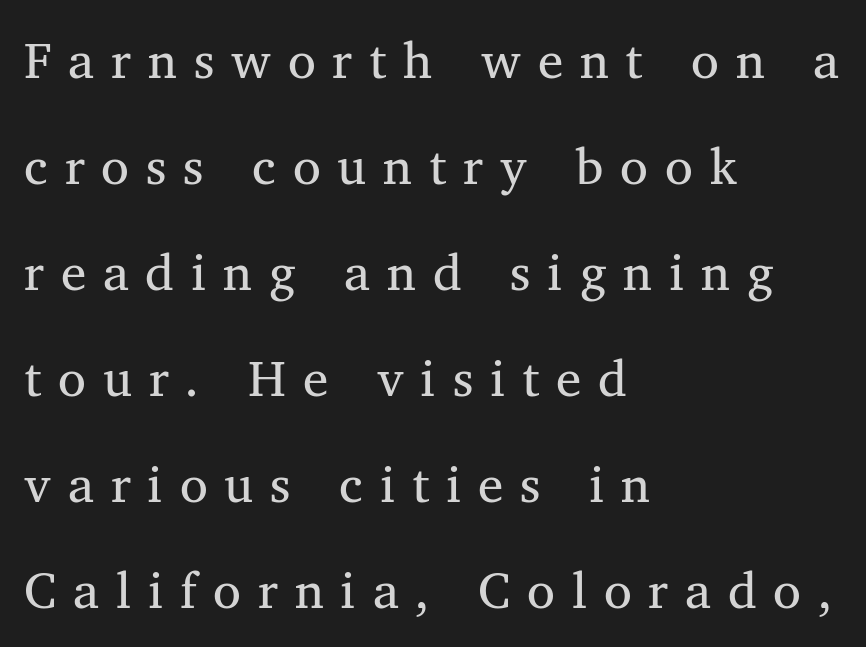
The image shows 51 px regular-weight serif type, upright; set left-aligned, loose line spacing (2.08x), unusually wide letter spacing (+0.33 em), not underlined; medium stroke contrast and a medium x-height.
